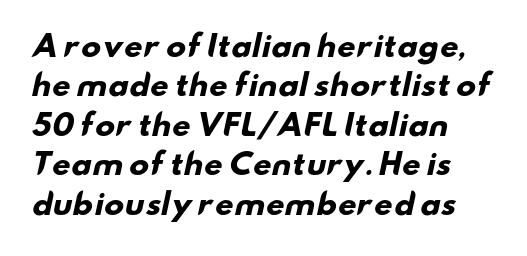
You could not count columns in this text — the font is proportionally spaced. Every row of glyphs begins at an identical x-position on the left. Emphasis by weight is at full strength: bold. Serifs: no, the terminals of the letterforms are clean.
